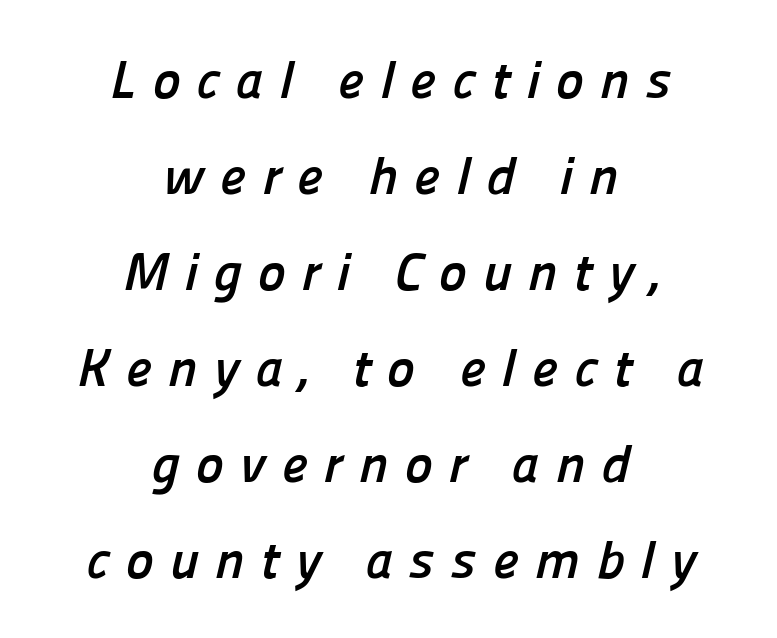
Q: Is the text bold? A: Yes.
Q: Is the typeface a serif or a sans-serif typeface? A: Sans-serif.
Q: Is the text underlined? A: No.
Q: How is the paragraph aligned? A: Centered.
Q: Is the spacing between letters normal or unusually wide? A: Unusually wide.
Q: Width (condensed, normal, or wide)? A: Normal.
Q: Stroke contrast? A: Low.
Q: x-height? A: Medium.
Q: Monospaced? A: No.
